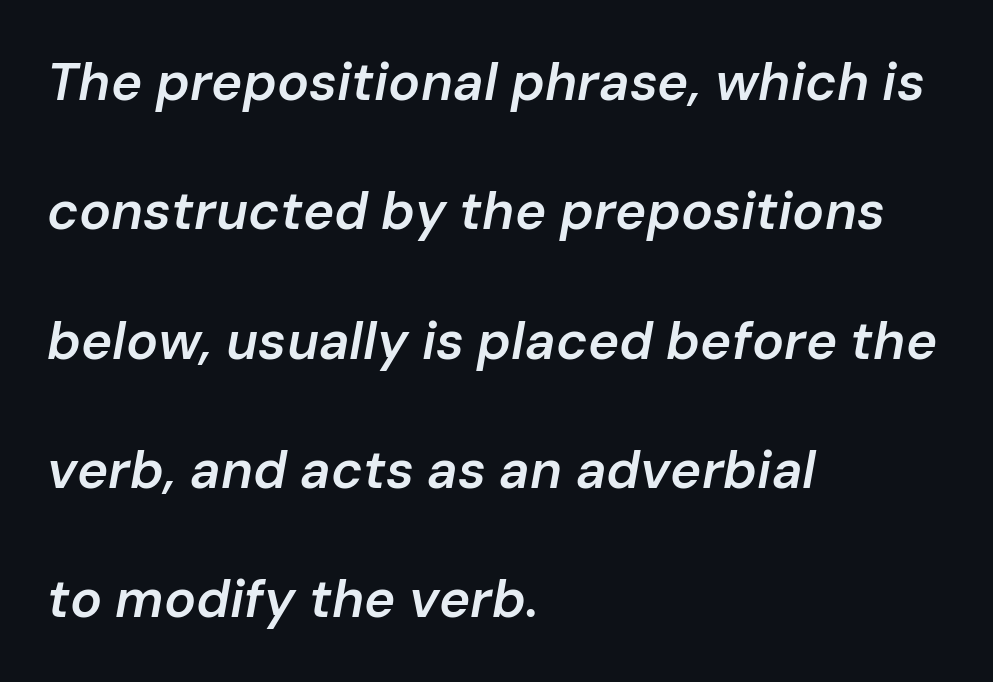
The image shows 53 px semibold type, italic (leaning right); set left-aligned, loose line spacing (2.44x), normal letter spacing, not underlined; low stroke contrast and a medium x-height.
